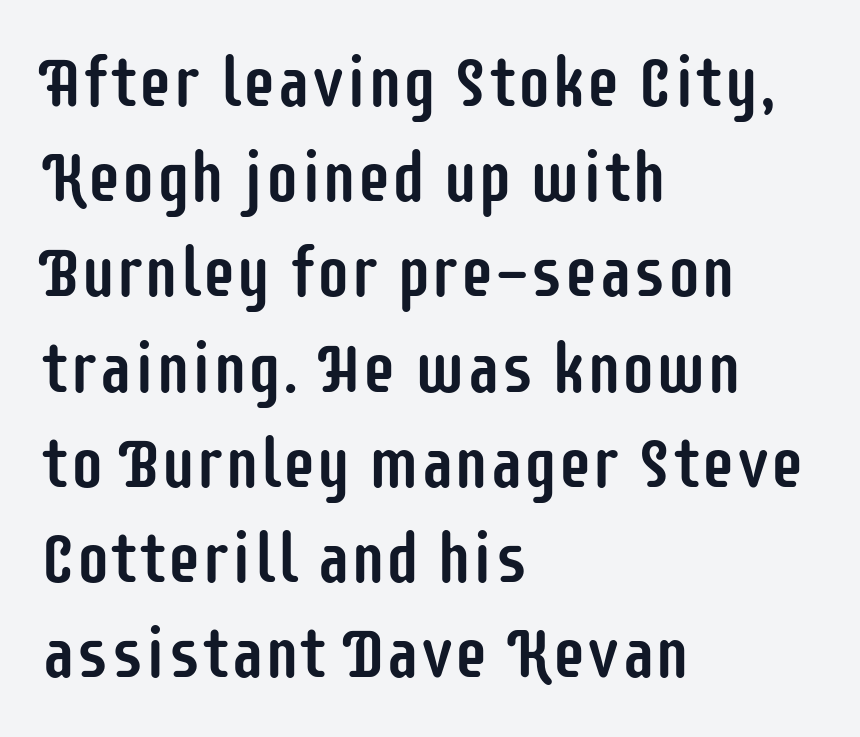
Q: Is the text italic (slanted)? A: No, it is upright.
Q: Is the typeface a serif or a sans-serif typeface? A: Sans-serif.
Q: Is the text underlined? A: No.
Q: How is the paragraph aligned? A: Left-aligned.
Q: Is the spacing between letters normal or unusually wide? A: Normal.
Q: Is the spacing between lines tight, normal or loose? A: Normal.
Q: Width (condensed, normal, or wide)? A: Condensed.
Q: Stroke contrast? A: Low.
Q: x-height? A: Large.
Q: Monospaced? A: No.
